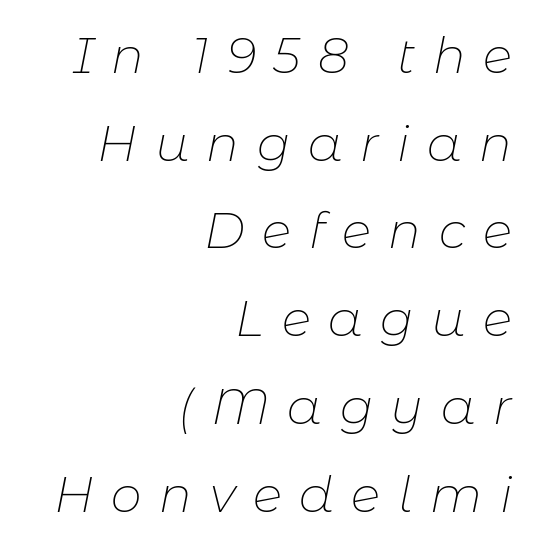
Q: Is the text bold? A: No.
Q: Is the text italic (slanted)? A: Yes, it leans right by about 11 degrees.
Q: Is the text underlined? A: No.
Q: How is the paragraph aligned? A: Right-aligned.
Q: Is the spacing between letters normal or unusually wide? A: Unusually wide.
Q: Width (condensed, normal, or wide)? A: Normal.
Q: Stroke contrast? A: Low.
Q: x-height? A: Medium.
Q: Monospaced? A: No.
